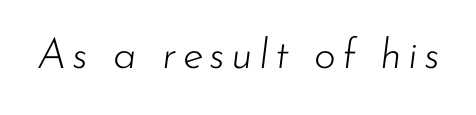
The image shows 42 px light type, italic (leaning right); set not underlined; low stroke contrast and a small x-height.
